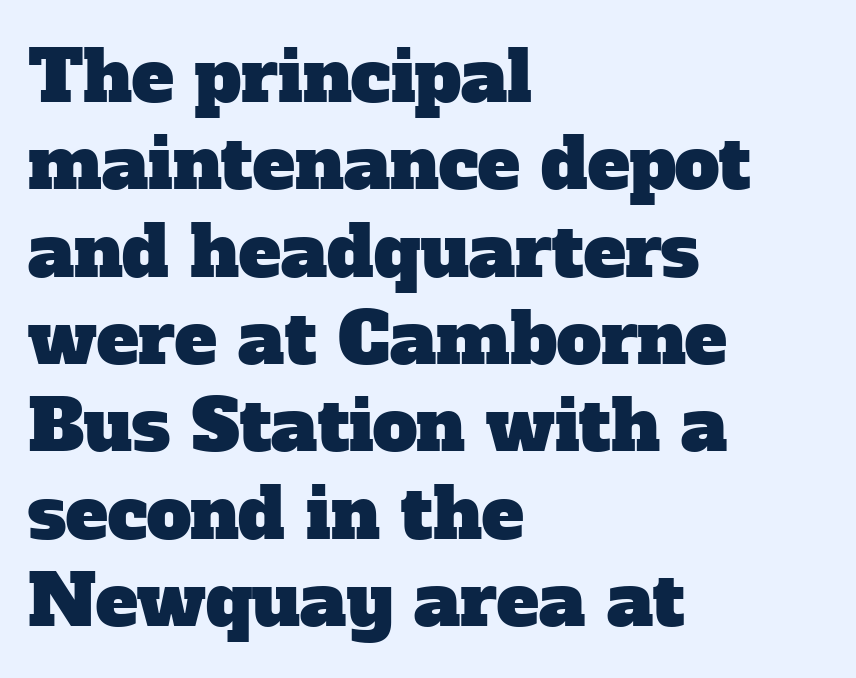
{"serif": "yes", "width": "normal", "stroke_contrast": "low", "x_height": "medium", "monospaced": "no", "underline": "no", "align": "left", "line_spacing_ratio": 1.23, "letter_spacing": "normal", "letter_spacing_em": 0.0, "glyph_px": 71}
